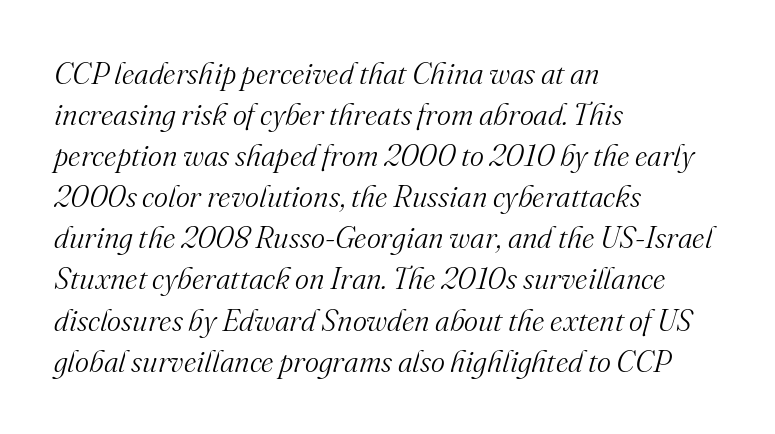
The image shows 30 px light serif type, italic (leaning right); set left-aligned, normal line spacing (1.37x), normal letter spacing, not underlined; medium stroke contrast and a small x-height.
